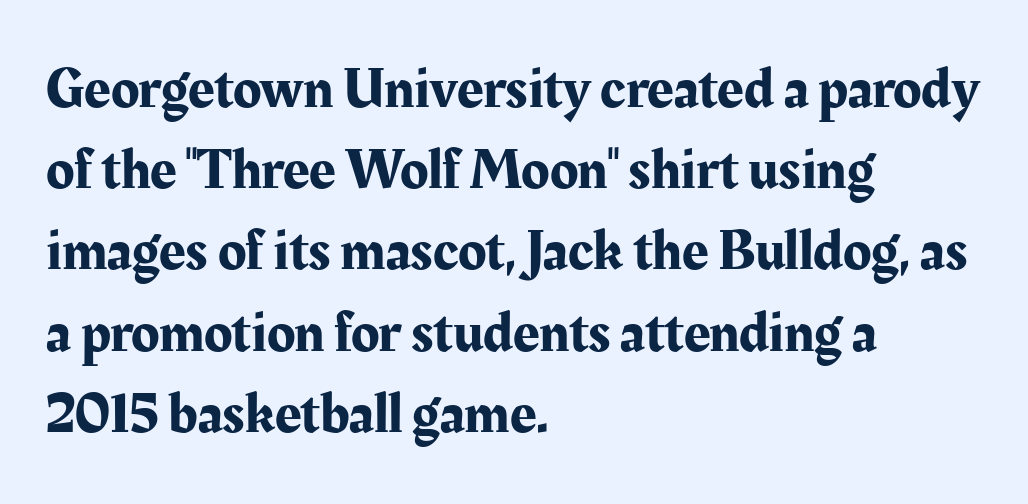
The image shows 58 px serif type, upright; set left-aligned, normal line spacing (1.4x), normal letter spacing, not underlined; medium stroke contrast and a medium x-height.
